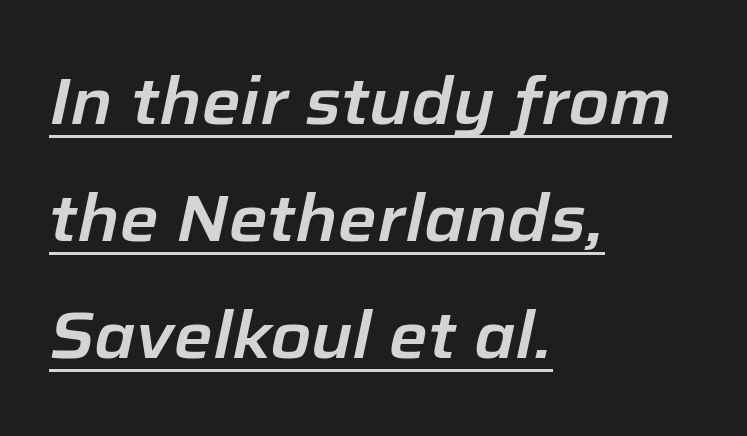
When letters slant like this, we call the style italic. Glance below the letters and you will spot a drawn line. Here the glyphs are tracked normally, forming tight word shapes. Spacing verdict: proportional, widths tailored to each character. The setting favours the left margin, as ordinary paragraphs usually do.
